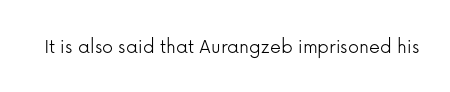
The image shows 22 px text type, upright; set normal letter spacing, not underlined.
